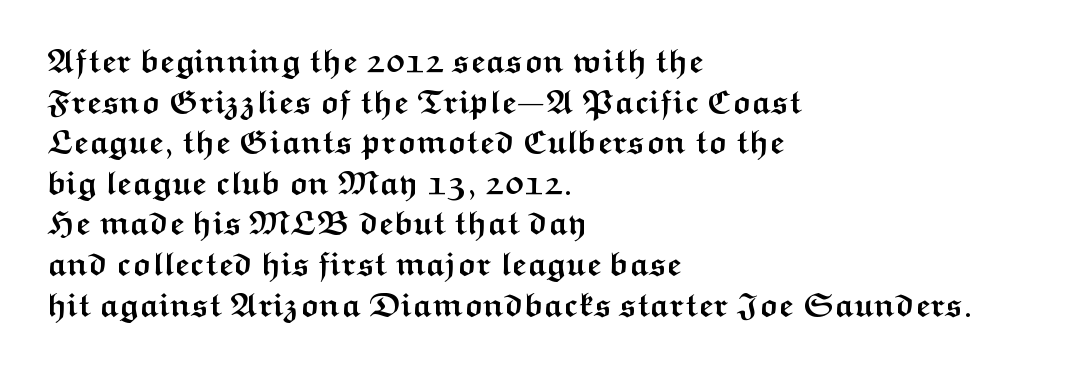
{"serif": "no", "italic": "no", "bold": "yes", "weight": "semibold", "width": "wide", "stroke_contrast": "medium", "x_height": "medium", "monospaced": "no", "underline": "no", "align": "left", "line_spacing_ratio": 1.23, "letter_spacing": "normal", "letter_spacing_em": 0.0, "glyph_px": 33}
